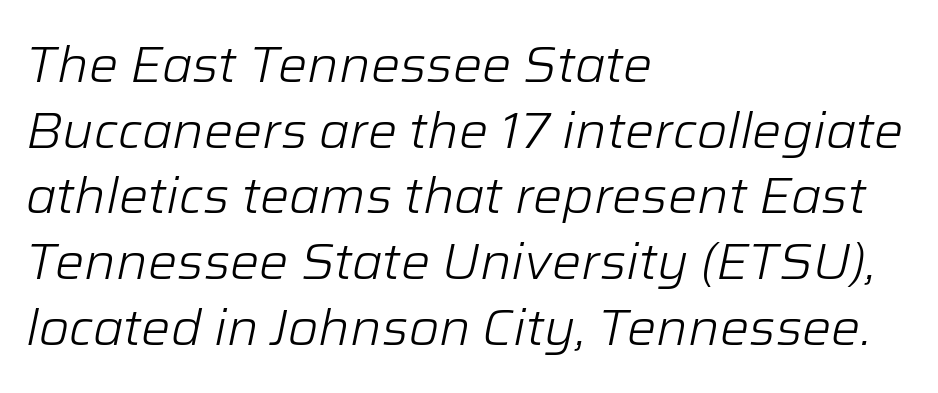
The image shows 49 px light type, italic (leaning right); set left-aligned, normal line spacing (1.34x), normal letter spacing, not underlined; low stroke contrast and a medium x-height.
